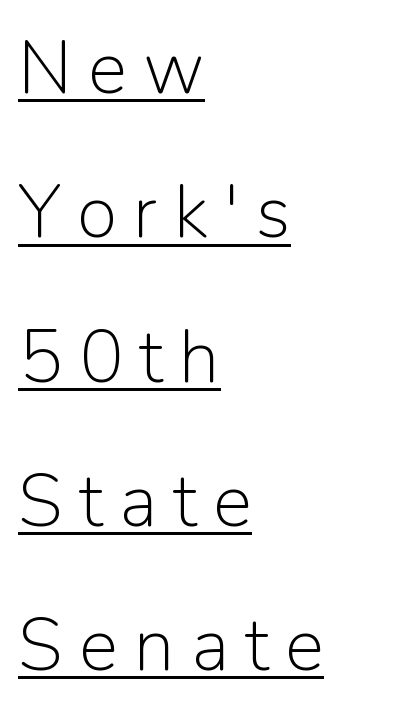
Q: Is the text bold? A: No.
Q: Is the text italic (slanted)? A: No, it is upright.
Q: Is the typeface a serif or a sans-serif typeface? A: Sans-serif.
Q: Is the text underlined? A: Yes.
Q: How is the paragraph aligned? A: Left-aligned.
Q: Is the spacing between letters normal or unusually wide? A: Unusually wide.
Q: Is the spacing between lines tight, normal or loose? A: Loose.
Q: Width (condensed, normal, or wide)? A: Normal.
Q: Stroke contrast? A: Low.
Q: x-height? A: Medium.
Q: Monospaced? A: No.
